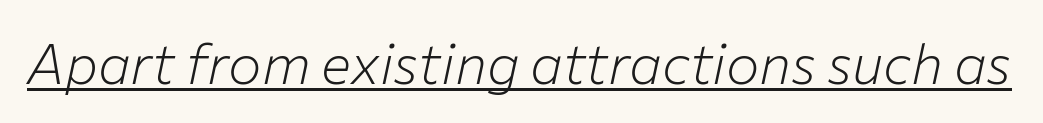
Q: Is the text bold? A: No.
Q: Is the text italic (slanted)? A: Yes, it leans right by about 12 degrees.
Q: Is the text underlined? A: Yes.
Q: Is the spacing between letters normal or unusually wide? A: Normal.
Q: Width (condensed, normal, or wide)? A: Normal.
Q: Stroke contrast? A: Low.
Q: x-height? A: Medium.
Q: Monospaced? A: No.
